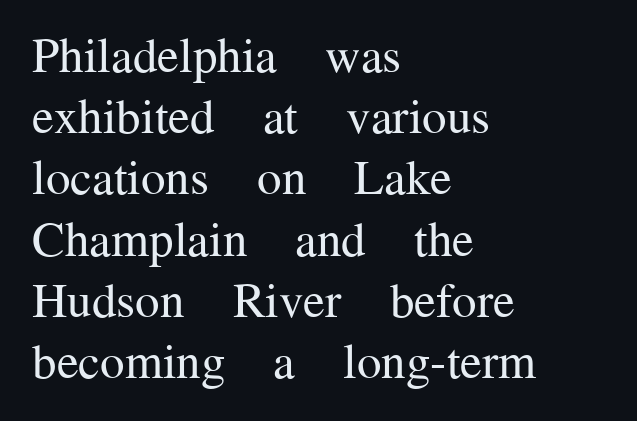
{"serif": "yes", "italic": "no", "bold": "no", "weight": "regular", "width": "normal", "stroke_contrast": "medium", "x_height": "medium", "monospaced": "no", "underline": "no", "align": "left", "line_spacing": "normal", "line_spacing_ratio": 1.25, "letter_spacing": "normal", "letter_spacing_em": 0.0, "glyph_px": 49}
